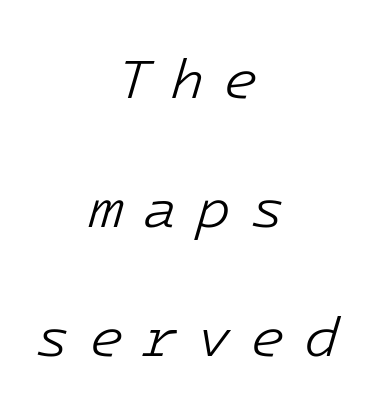
{"italic": "yes", "lean": "right", "slant_degrees": 16, "bold": "no", "weight": "light", "width": "normal", "stroke_contrast": "low", "x_height": "medium", "underline": "no", "align": "center", "line_spacing": "loose", "line_spacing_ratio": 2.26, "letter_spacing": "wide", "letter_spacing_em": 0.33, "glyph_px": 57}
